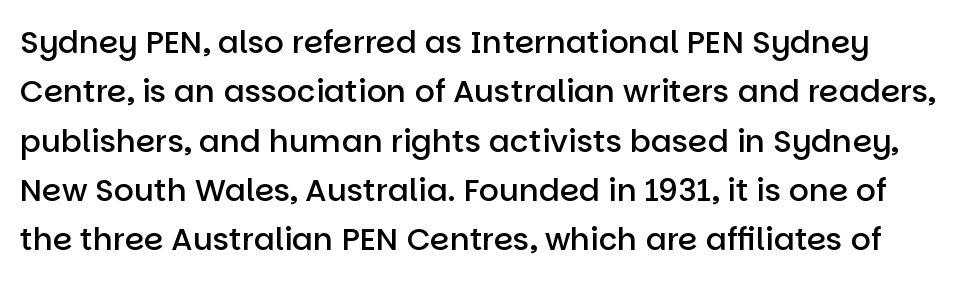
{"serif": "no", "italic": "no", "bold": "semi", "weight": "semibold", "width": "normal", "stroke_contrast": "low", "x_height": "large", "monospaced": "no", "underline": "no", "line_spacing": "normal", "line_spacing_ratio": 1.59, "letter_spacing": "normal", "letter_spacing_em": 0.0, "glyph_px": 31}
